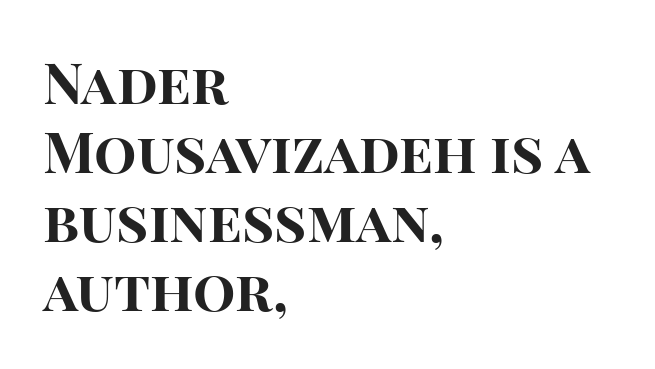
Q: Is the text bold? A: Yes.
Q: Is the text italic (slanted)? A: No, it is upright.
Q: Is the typeface a serif or a sans-serif typeface? A: Sans-serif.
Q: Is the text underlined? A: No.
Q: How is the paragraph aligned? A: Left-aligned.
Q: Is the spacing between letters normal or unusually wide? A: Normal.
Q: Width (condensed, normal, or wide)? A: Normal.
Q: Stroke contrast? A: High.
Q: x-height? A: Large.
Q: Monospaced? A: No.
